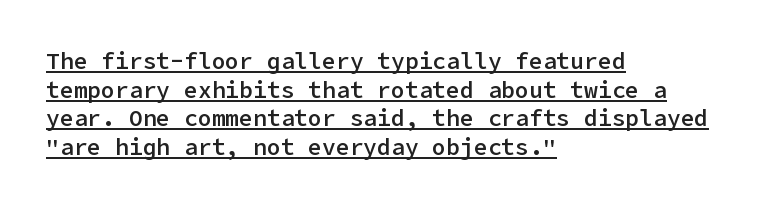
The image shows 23 px text type, upright; set left-aligned, line spacing 1.24x, normal letter spacing, underlined.
